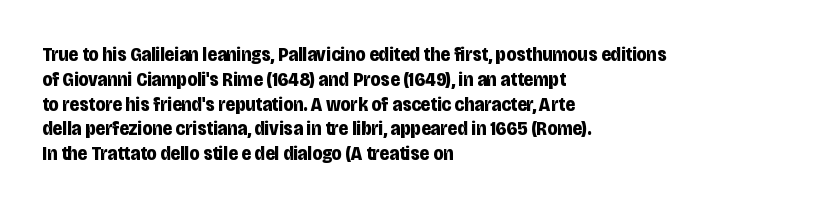
Q: Is the text bold? A: Yes.
Q: Is the text italic (slanted)? A: No, it is upright.
Q: Is the text underlined? A: No.
Q: How is the paragraph aligned? A: Left-aligned.
Q: Is the spacing between letters normal or unusually wide? A: Normal.
